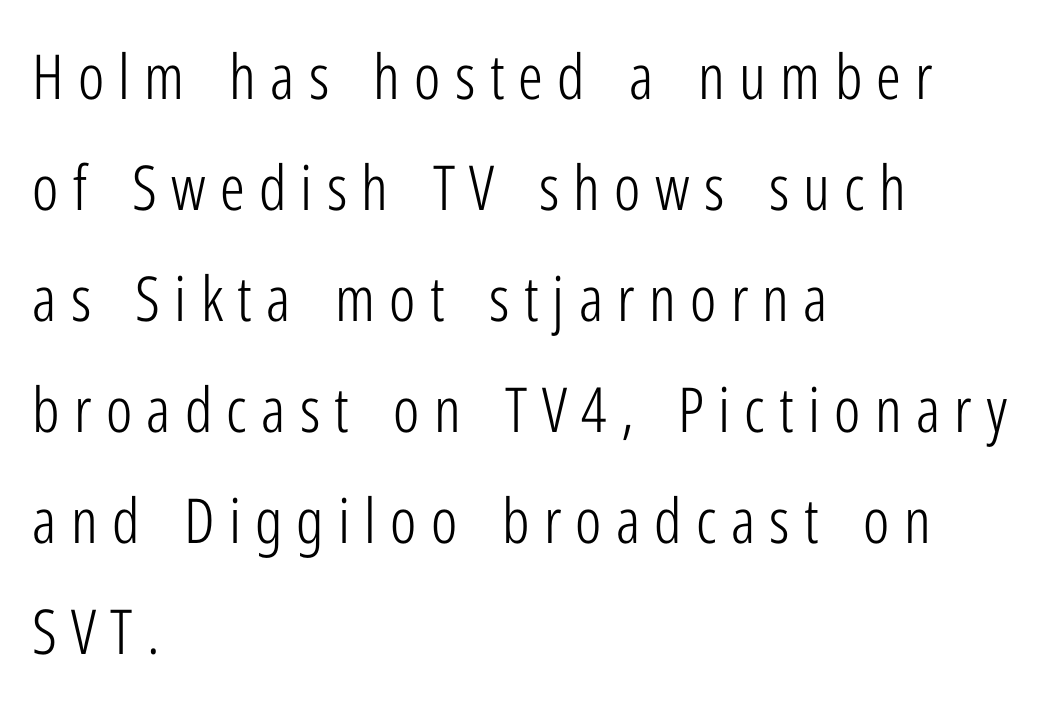
The image shows 62 px light, condensed sans-serif type, upright; set left-aligned, line spacing 1.79x, unusually wide letter spacing (+0.23 em), not underlined; low stroke contrast and a medium x-height.
